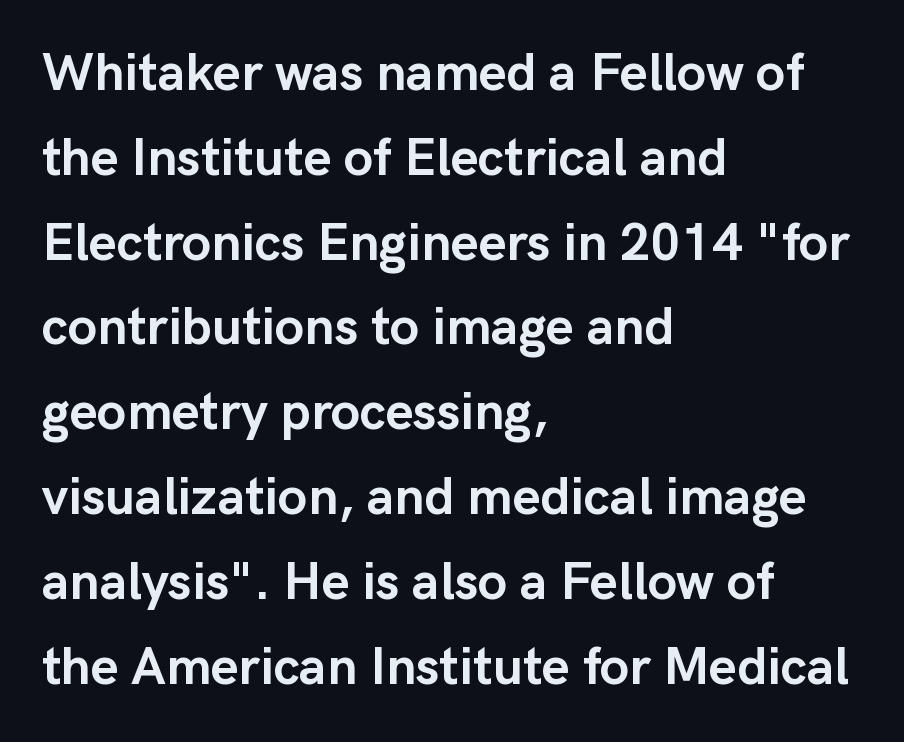
{"serif": "no", "italic": "no", "bold": "yes", "weight": "semibold", "width": "normal", "stroke_contrast": "low", "x_height": "medium", "monospaced": "no", "underline": "no", "align": "left", "line_spacing": "normal", "line_spacing_ratio": 1.6, "letter_spacing": "normal", "letter_spacing_em": 0.0, "glyph_px": 53}
